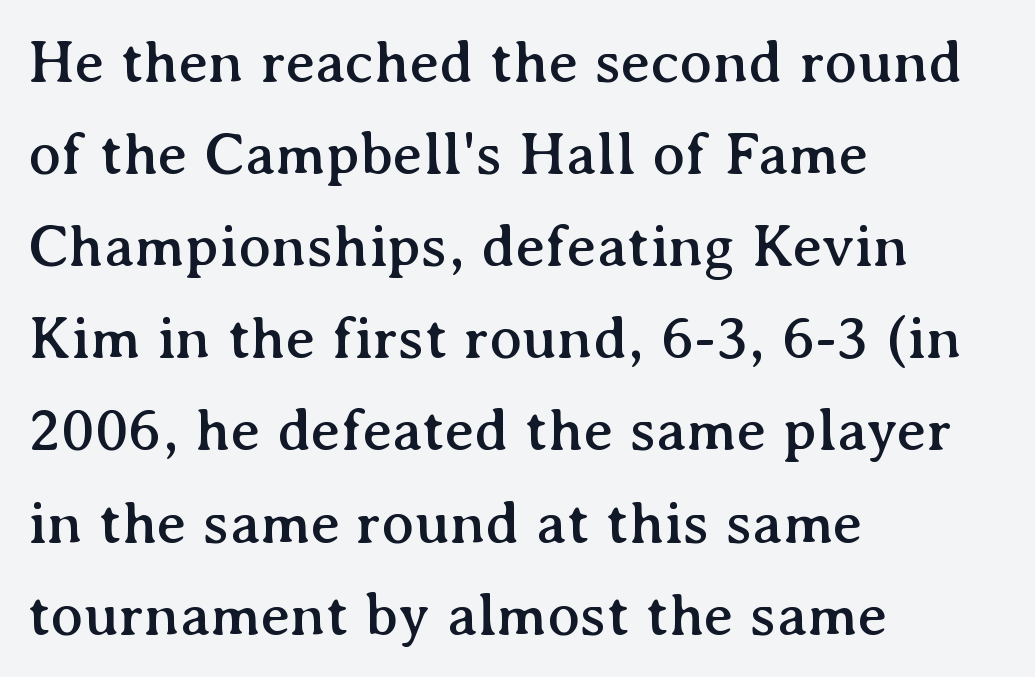
Q: Is the text italic (slanted)? A: No, it is upright.
Q: Is the typeface a serif or a sans-serif typeface? A: Serif.
Q: Is the text underlined? A: No.
Q: How is the paragraph aligned? A: Left-aligned.
Q: Is the spacing between letters normal or unusually wide? A: Normal.
Q: Is the spacing between lines tight, normal or loose? A: Normal.
Q: Width (condensed, normal, or wide)? A: Normal.
Q: Stroke contrast? A: Medium.
Q: x-height? A: Medium.
Q: Monospaced? A: No.
